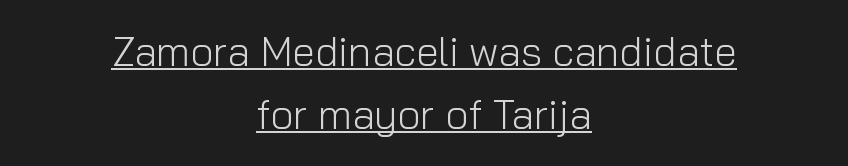
The image shows 41 px light sans-serif type, upright; set centered, normal line spacing (1.54x), normal letter spacing, underlined; low stroke contrast and a medium x-height.
